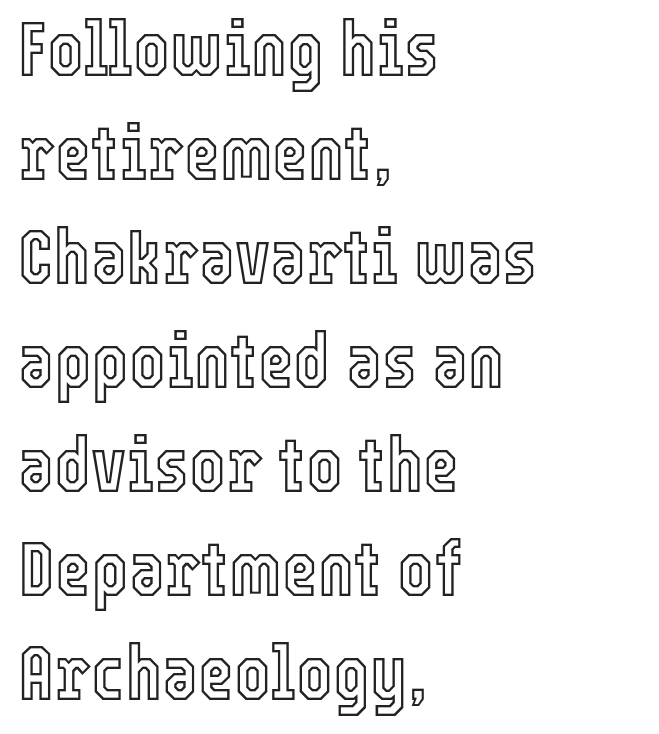
This sample has the flowing, uneven cadence of proportional lettering. Check the space under the baseline: it is left empty. Tall strokes in this sample are plumb rather than angled. One glance says typical: line gaps are just what's usual. You could call the tracking neutral — neither tight nor loose. Short and long lines alike share a common starting point at left.
